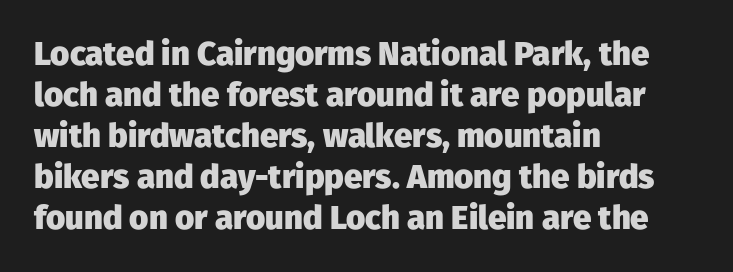
This sample has the flowing, uneven cadence of proportional lettering. Descenders hang freely into open space. Check where the strokes stop: nothing finishes them off — pure sans. Look at the tracking — it's just the regular setting, nothing added.
